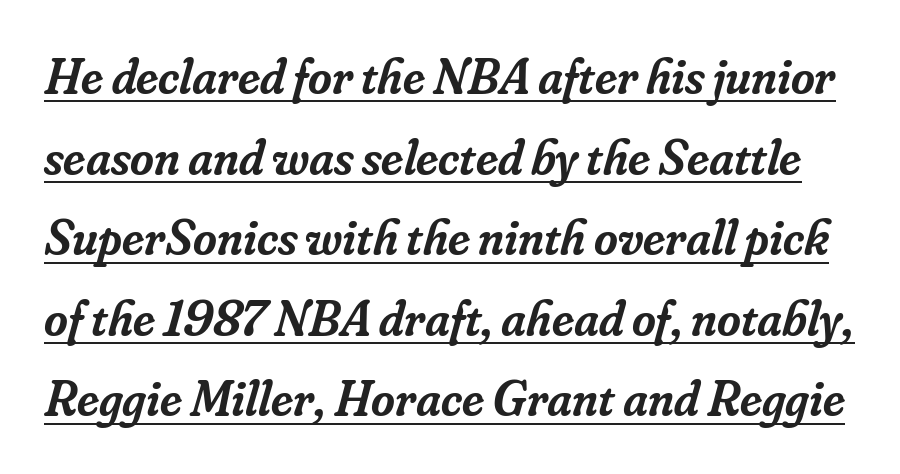
{"serif": "yes", "italic": "yes", "lean": "right", "slant_degrees": 16, "bold": "semi", "weight": "semibold", "width": "normal", "stroke_contrast": "low", "x_height": "small", "monospaced": "no", "underline": "yes", "line_spacing": "normal", "line_spacing_ratio": 1.58, "letter_spacing": "normal", "letter_spacing_em": 0.0, "glyph_px": 51}
